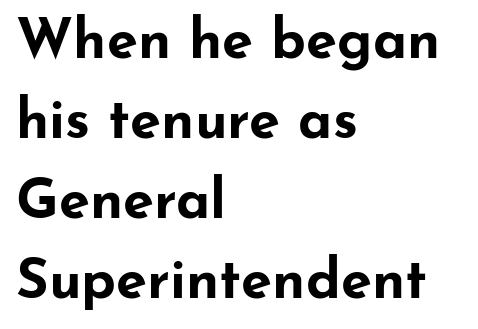
Q: Is the text bold? A: Yes.
Q: Is the text italic (slanted)? A: No, it is upright.
Q: Is the typeface a serif or a sans-serif typeface? A: Sans-serif.
Q: Is the text underlined? A: No.
Q: How is the paragraph aligned? A: Left-aligned.
Q: Is the spacing between letters normal or unusually wide? A: Normal.
Q: Is the spacing between lines tight, normal or loose? A: Normal.
Q: Width (condensed, normal, or wide)? A: Wide.
Q: Stroke contrast? A: Low.
Q: x-height? A: Small.
Q: Monospaced? A: No.
